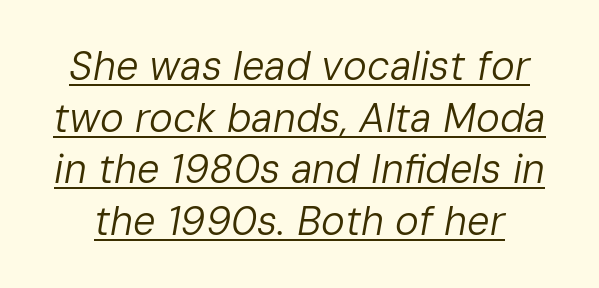
Students, observe the line beneath the letters — that is underlining. Is the stroke heavy? The answer is a plain regular-or-lighter. The rendering uses natural spacing where letterforms have individual widths. The specimen reads as italic at a glance.
